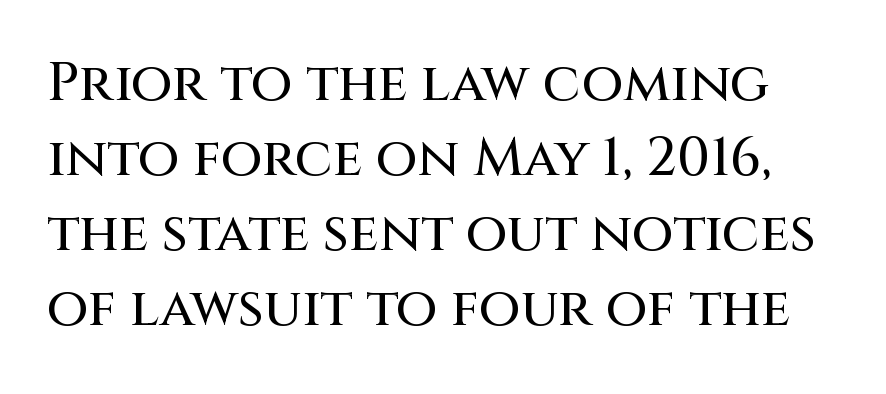
Unlike italic type, these characters show no tilt at all. If you measured baseline to baseline, you'd find a middling distance. The text was rendered using a sans face with plain stroke endings. This sample uses plain, unmodified letter spacing. Here the designer chose a conventional face with non-uniform glyph widths.
